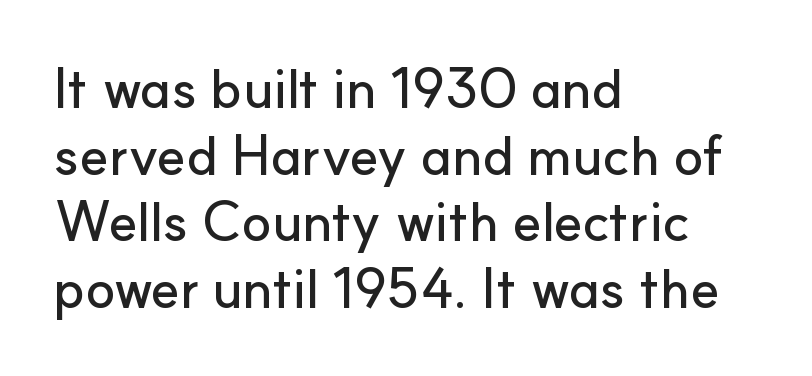
Q: Is the text italic (slanted)? A: No, it is upright.
Q: Is the typeface a serif or a sans-serif typeface? A: Sans-serif.
Q: Is the text underlined? A: No.
Q: How is the paragraph aligned? A: Left-aligned.
Q: Is the spacing between letters normal or unusually wide? A: Normal.
Q: Width (condensed, normal, or wide)? A: Normal.
Q: Stroke contrast? A: Low.
Q: x-height? A: Small.
Q: Monospaced? A: No.
